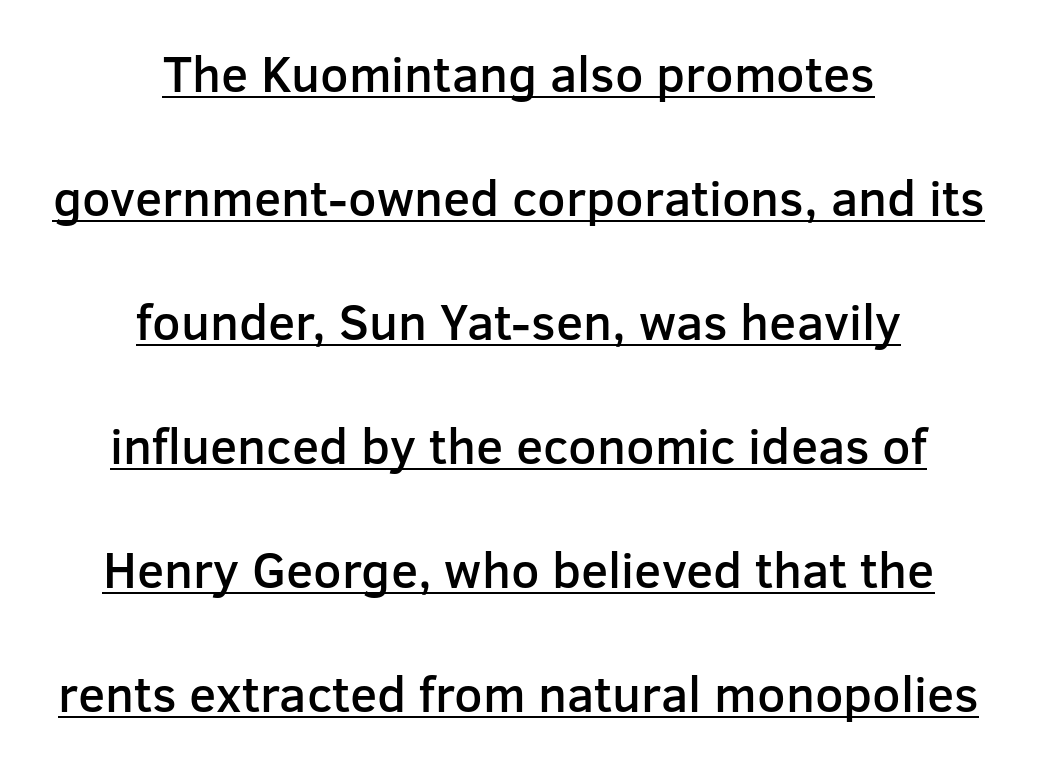
Q: Is the text bold? A: Semi-bold.
Q: Is the text italic (slanted)? A: No, it is upright.
Q: Is the typeface a serif or a sans-serif typeface? A: Sans-serif.
Q: Is the text underlined? A: Yes.
Q: How is the paragraph aligned? A: Centered.
Q: Is the spacing between letters normal or unusually wide? A: Normal.
Q: Is the spacing between lines tight, normal or loose? A: Loose.
Q: Width (condensed, normal, or wide)? A: Normal.
Q: Stroke contrast? A: Low.
Q: x-height? A: Medium.
Q: Monospaced? A: No.
